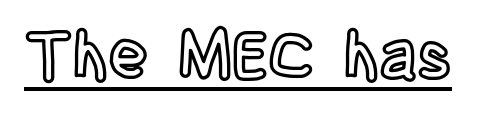
Nope, not italic — everything's standing straight. Here the glyphs are tracked normally, forming tight word shapes. The passage shown is typed in a proportional face where columns would drift. A rule runs beneath these lines of type.
